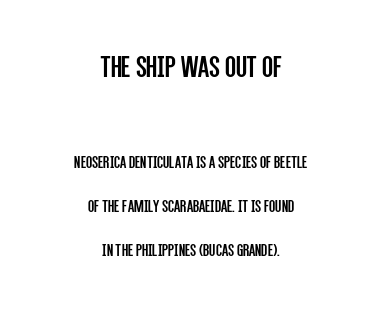
In terms of letterform style, serifs are entirely absent. Compare the two chunks: the upper has the greater cap height. The passage shown is typed in a proportional face where columns would drift. Does the copy run flush right? No — it is centered line by line.
